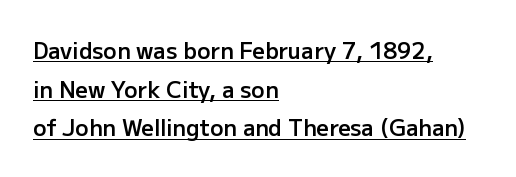
Q: Is the text bold? A: Semi-bold.
Q: Is the text italic (slanted)? A: No, it is upright.
Q: Is the text underlined? A: Yes.
Q: How is the paragraph aligned? A: Left-aligned.
Q: Is the spacing between letters normal or unusually wide? A: Normal.
